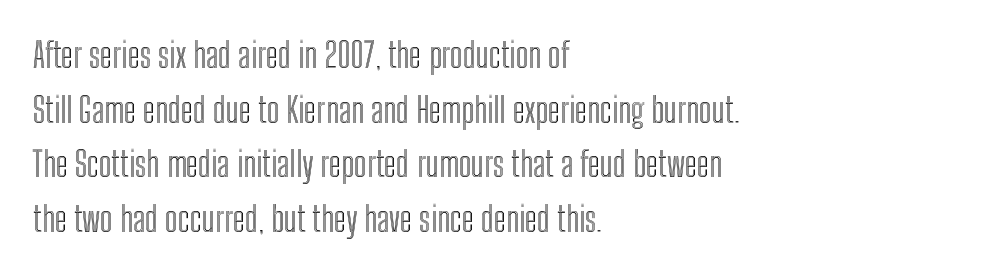
{"italic": "no", "width": "condensed", "x_height": "medium", "monospaced": "no", "underline": "no", "align": "left", "line_spacing": "normal", "line_spacing_ratio": 1.56, "letter_spacing": "normal", "letter_spacing_em": 0.0, "glyph_px": 35}
